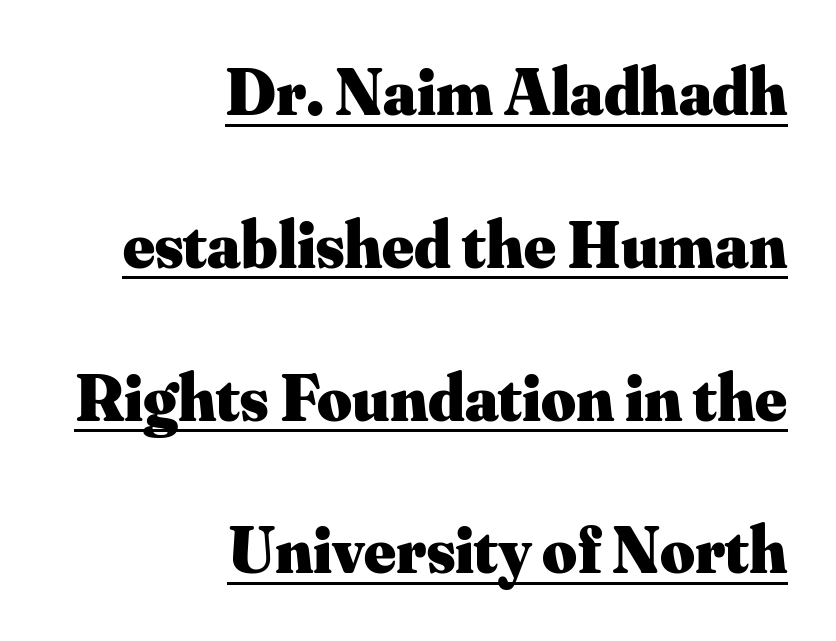
Q: Is the text bold? A: Yes.
Q: Is the text italic (slanted)? A: No, it is upright.
Q: Is the typeface a serif or a sans-serif typeface? A: Serif.
Q: Is the text underlined? A: Yes.
Q: How is the paragraph aligned? A: Right-aligned.
Q: Is the spacing between letters normal or unusually wide? A: Normal.
Q: Is the spacing between lines tight, normal or loose? A: Loose.
Q: Width (condensed, normal, or wide)? A: Normal.
Q: Stroke contrast? A: Medium.
Q: x-height? A: Small.
Q: Monospaced? A: No.
